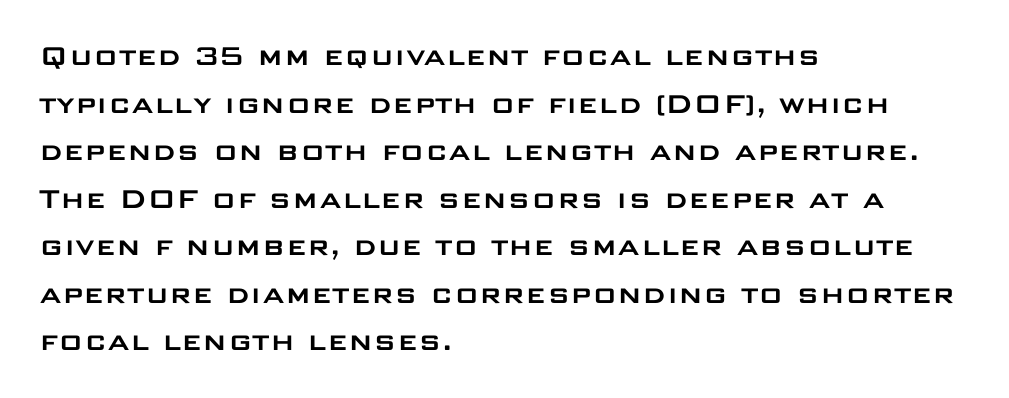
Q: Is the text italic (slanted)? A: No, it is upright.
Q: Is the typeface a serif or a sans-serif typeface? A: Sans-serif.
Q: Is the text underlined? A: No.
Q: How is the paragraph aligned? A: Left-aligned.
Q: Is the spacing between letters normal or unusually wide? A: Normal.
Q: Is the spacing between lines tight, normal or loose? A: Normal.
Q: Width (condensed, normal, or wide)? A: Wide.
Q: Stroke contrast? A: Low.
Q: x-height? A: Large.
Q: Monospaced? A: No.
